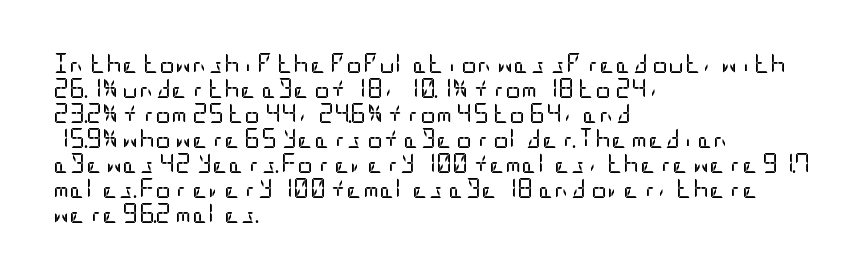
Q: Is the text bold? A: No.
Q: Is the text italic (slanted)? A: No, it is upright.
Q: Is the text underlined? A: No.
Q: How is the paragraph aligned? A: Left-aligned.
Q: Is the spacing between letters normal or unusually wide? A: Normal.
Q: Is the spacing between lines tight, normal or loose? A: Normal.
